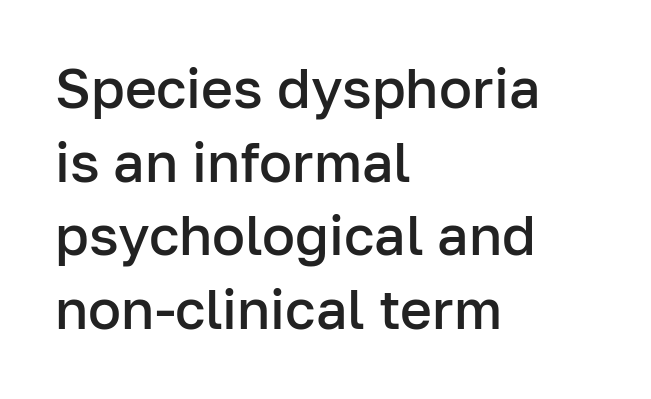
{"serif": "no", "italic": "no", "bold": "semi", "weight": "semibold", "width": "normal", "stroke_contrast": "low", "x_height": "medium", "monospaced": "no", "underline": "no", "align": "left", "line_spacing": "normal", "line_spacing_ratio": 1.34, "letter_spacing": "normal", "letter_spacing_em": 0.0, "glyph_px": 55}
